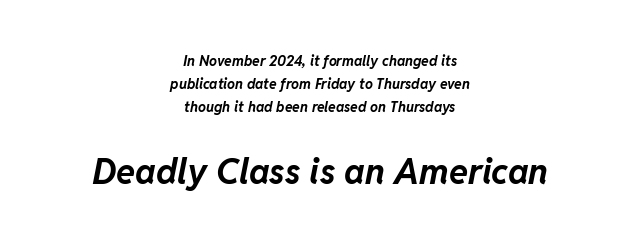
The image shows 35 px bold type, italic (leaning right); set centered, normal line spacing (1.64x), normal letter spacing, not underlined; the second (bottom) block is 2.5x larger; low stroke contrast and a medium x-height.
